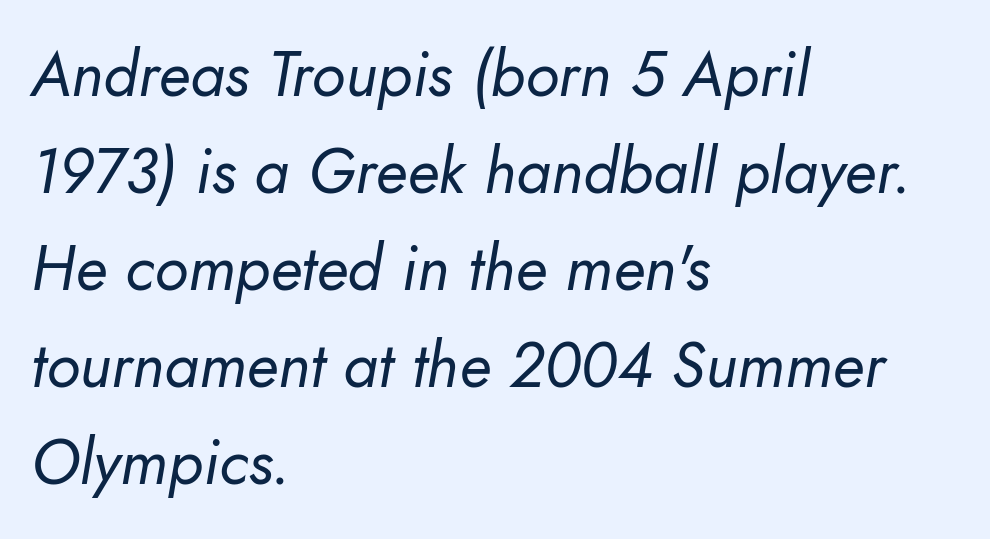
Q: Is the text bold? A: No.
Q: Is the text italic (slanted)? A: Yes, it leans right by about 10 degrees.
Q: Is the text underlined? A: No.
Q: How is the paragraph aligned? A: Left-aligned.
Q: Is the spacing between letters normal or unusually wide? A: Normal.
Q: Is the spacing between lines tight, normal or loose? A: Normal.
Q: Width (condensed, normal, or wide)? A: Normal.
Q: Stroke contrast? A: Low.
Q: x-height? A: Small.
Q: Monospaced? A: No.
